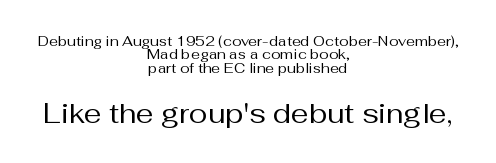
{"serif": "no", "italic": "no", "bold": "no", "weight": "regular", "width": "normal", "stroke_contrast": "medium", "x_height": "medium", "monospaced": "no", "underline": "no", "align": "center", "line_spacing": "tight", "line_spacing_ratio": 0.96, "letter_spacing": "normal", "letter_spacing_em": 0.0, "larger_block": "second", "size_ratio": 2.0, "glyph_px": 28}
